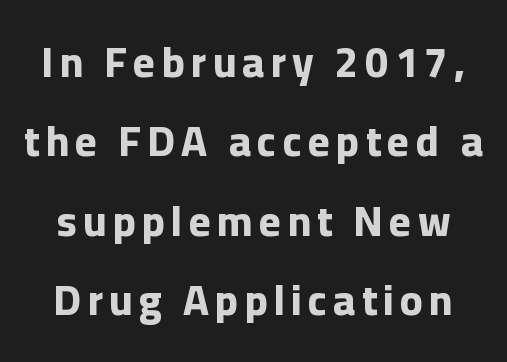
The image shows 42 px bold sans-serif type, upright; set line spacing 1.89x, not underlined; low stroke contrast and a medium x-height.
